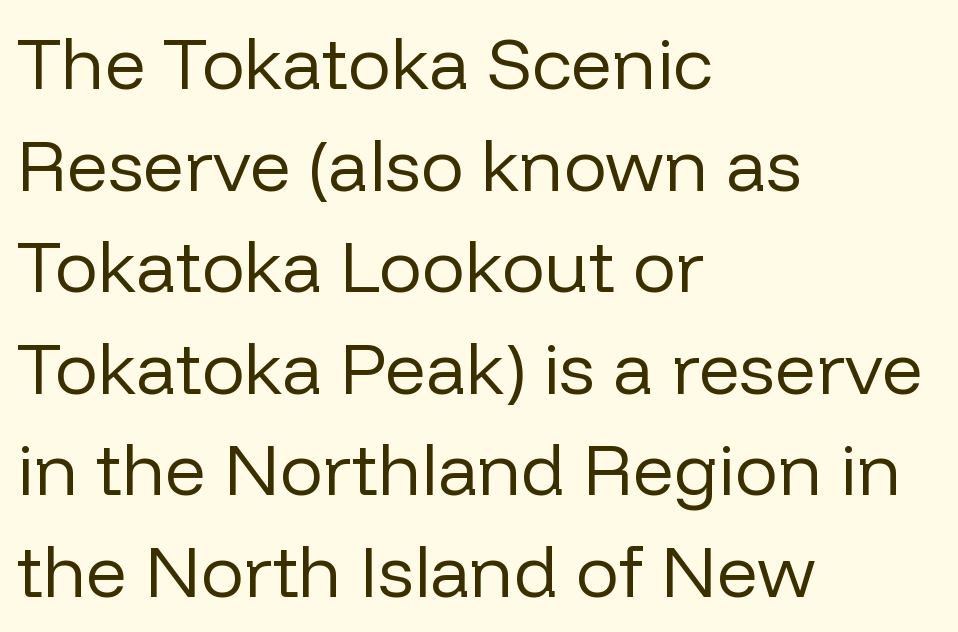
Q: Is the text bold? A: No.
Q: Is the text italic (slanted)? A: No, it is upright.
Q: Is the typeface a serif or a sans-serif typeface? A: Sans-serif.
Q: Is the text underlined? A: No.
Q: How is the paragraph aligned? A: Left-aligned.
Q: Is the spacing between letters normal or unusually wide? A: Normal.
Q: Is the spacing between lines tight, normal or loose? A: Normal.
Q: Width (condensed, normal, or wide)? A: Normal.
Q: Stroke contrast? A: Low.
Q: x-height? A: Medium.
Q: Monospaced? A: No.
